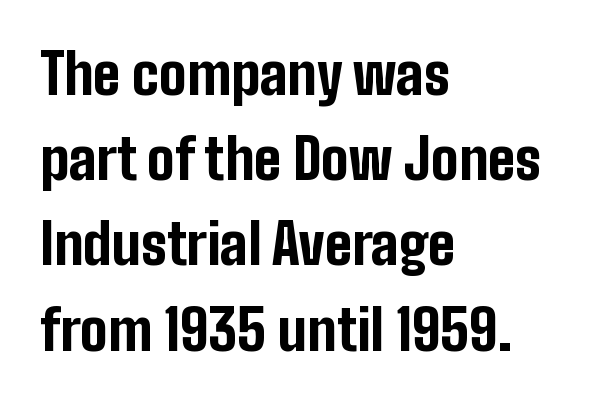
These lines are set flush left with a ragged right edge. There is no visible air inserted between adjacent glyphs. Each letter keeps its own natural width here, so spacing adapts to shape. The lines sit at an ordinary, default distance from one another. Observe the absence of serifs on each vertical stroke in this sample.
